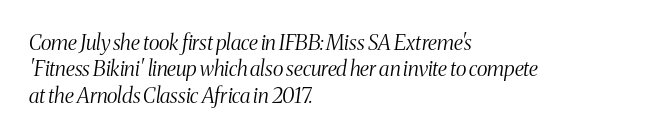
The image shows 21 px text type, italic (leaning right); set left-aligned, normal line spacing (1.26x), normal letter spacing, not underlined.
